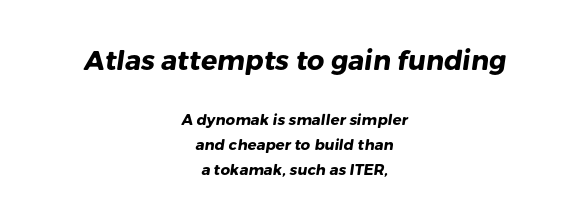
{"bold": "yes", "underline": "no", "align": "center", "line_spacing": "normal", "line_spacing_ratio": 1.68, "letter_spacing": "normal", "letter_spacing_em": 0.0, "larger_block": "first", "size_ratio": 1.8, "glyph_px": 27}
